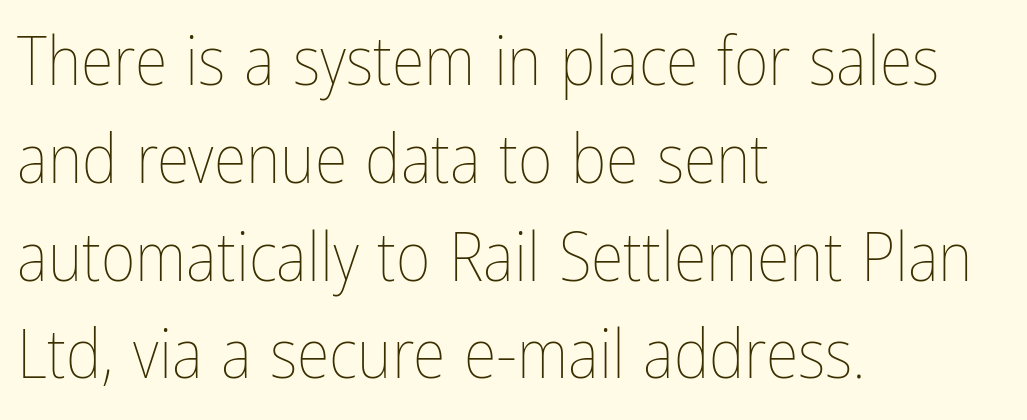
Q: Is the text bold? A: No.
Q: Is the text italic (slanted)? A: No, it is upright.
Q: Is the text underlined? A: No.
Q: How is the paragraph aligned? A: Left-aligned.
Q: Is the spacing between letters normal or unusually wide? A: Normal.
Q: Is the spacing between lines tight, normal or loose? A: Normal.
Q: Width (condensed, normal, or wide)? A: Condensed.
Q: Stroke contrast? A: Low.
Q: x-height? A: Medium.
Q: Monospaced? A: No.
